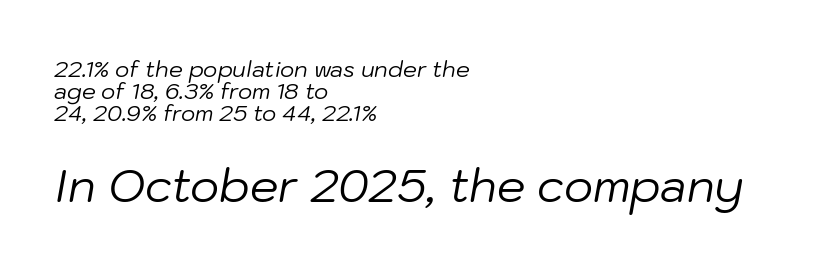
Is the stroke heavy? The answer is a plain regular-or-lighter. Observe the lean: these are italic letterforms. A student would call this left alignment; a typographer would say flush left, rag right. Characters follow at the spacing the type designer built in. The rendering uses natural spacing where letterforms have individual widths. You get the small type first, then a jump to larger type.
